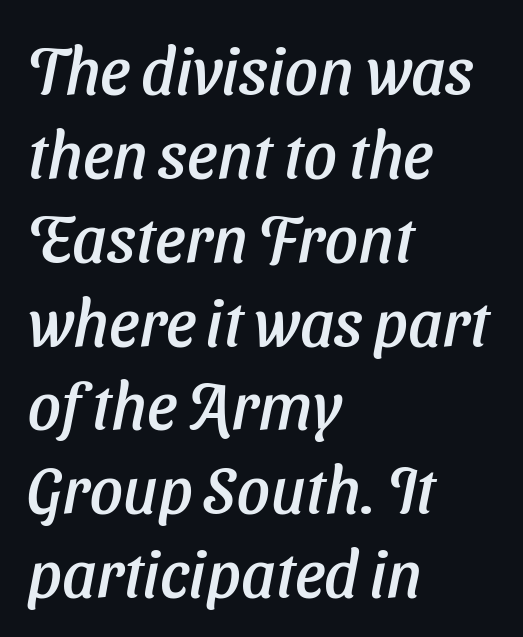
The image shows 65 px text type; set left-aligned, normal line spacing (1.29x), normal letter spacing, not underlined; low stroke contrast and a medium x-height.
